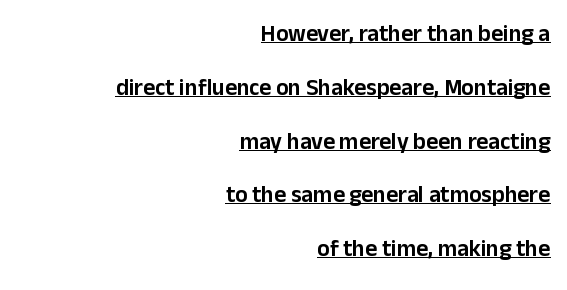
Q: Is the text italic (slanted)? A: No, it is upright.
Q: Is the text underlined? A: Yes.
Q: How is the paragraph aligned? A: Right-aligned.
Q: Is the spacing between letters normal or unusually wide? A: Normal.
Q: Is the spacing between lines tight, normal or loose? A: Loose.
